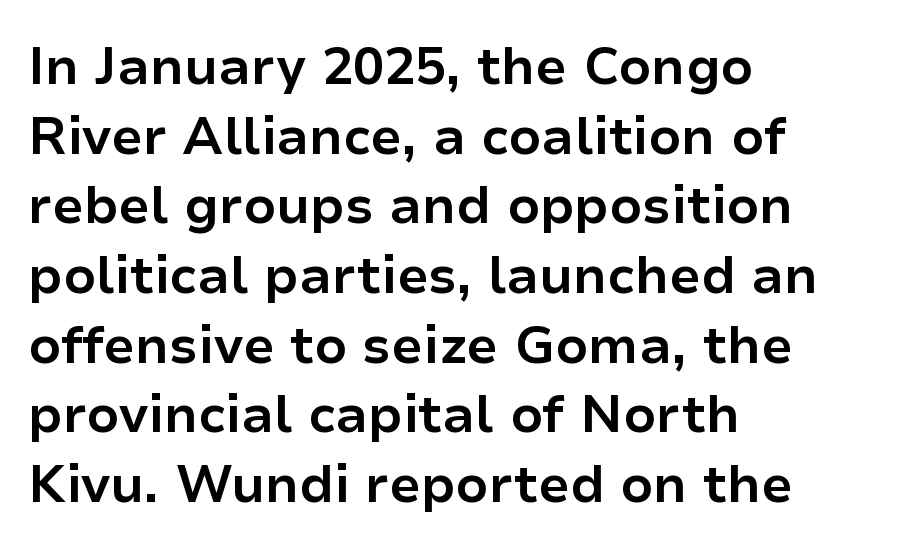
The lines in this sample share a left origin and differ only in where they stop. Type style note: lacks serifs. Honestly, the row spacing looks completely unremarkable. Nope, not italic — everything's standing straight. This rendering leaves character spacing at its baseline value.
